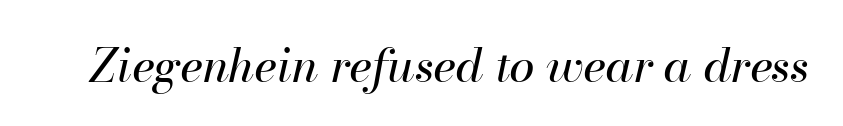
Unbolded letterforms with no extra heft. The passage shown is not underscored anywhere. The passage shown is typed in a proportional face where columns would drift. Characters are canted at an angle relative to the baseline's perpendicular. The gaps between neighbouring characters are ordinary and unremarkable.
